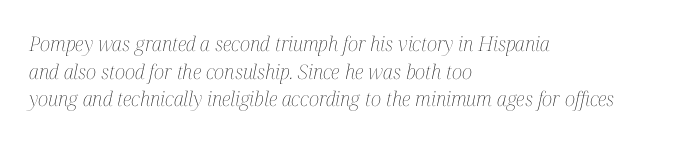
The image shows 20 px text type, italic (leaning right); set left-aligned, normal line spacing (1.38x), normal letter spacing, not underlined.
